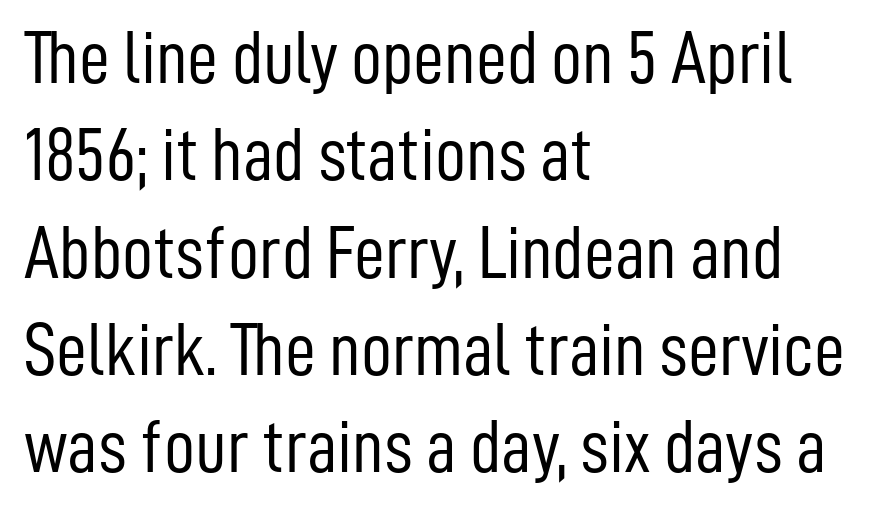
Q: Is the text bold? A: No.
Q: Is the text italic (slanted)? A: No, it is upright.
Q: Is the typeface a serif or a sans-serif typeface? A: Sans-serif.
Q: Is the text underlined? A: No.
Q: How is the paragraph aligned? A: Left-aligned.
Q: Is the spacing between letters normal or unusually wide? A: Normal.
Q: Is the spacing between lines tight, normal or loose? A: Normal.
Q: Width (condensed, normal, or wide)? A: Condensed.
Q: Stroke contrast? A: Low.
Q: x-height? A: Medium.
Q: Monospaced? A: No.
